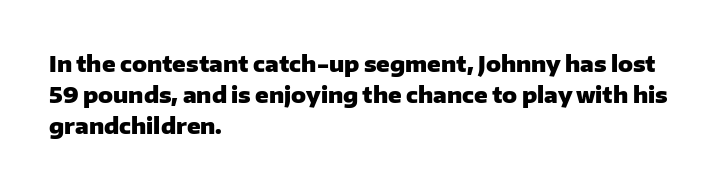
Q: Is the text bold? A: Yes.
Q: Is the text italic (slanted)? A: No, it is upright.
Q: Is the text underlined? A: No.
Q: How is the paragraph aligned? A: Left-aligned.
Q: Is the spacing between letters normal or unusually wide? A: Normal.
Q: Is the spacing between lines tight, normal or loose? A: Normal.
